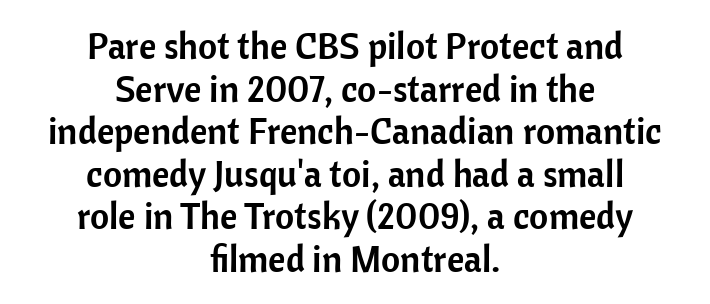
Q: Is the text italic (slanted)? A: No, it is upright.
Q: Is the typeface a serif or a sans-serif typeface? A: Sans-serif.
Q: Is the text underlined? A: No.
Q: How is the paragraph aligned? A: Centered.
Q: Is the spacing between letters normal or unusually wide? A: Normal.
Q: Is the spacing between lines tight, normal or loose? A: Tight.
Q: Width (condensed, normal, or wide)? A: Normal.
Q: Stroke contrast? A: Low.
Q: x-height? A: Medium.
Q: Monospaced? A: No.
